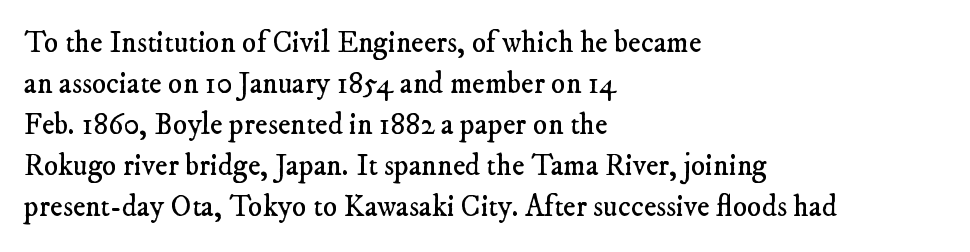
The image shows 30 px regular-weight serif type; set left-aligned, normal line spacing (1.37x), normal letter spacing, not underlined; low stroke contrast and a small x-height.
